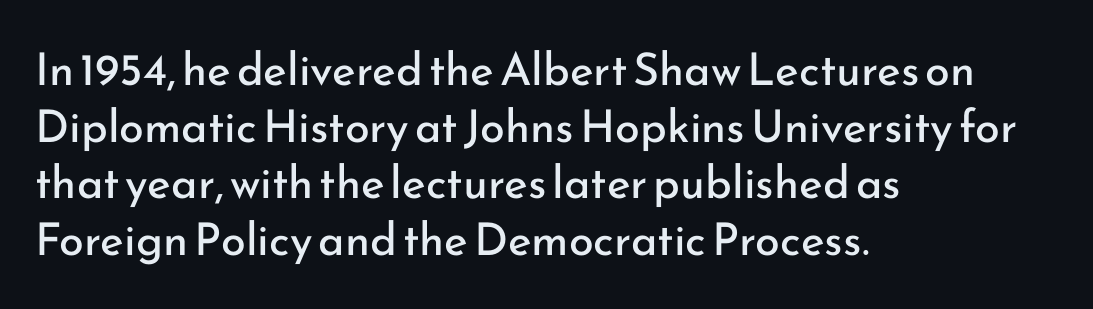
The image shows 45 px regular-weight sans-serif type, upright; set left-aligned, normal line spacing (1.26x), normal letter spacing, not underlined; low stroke contrast and a small x-height.
